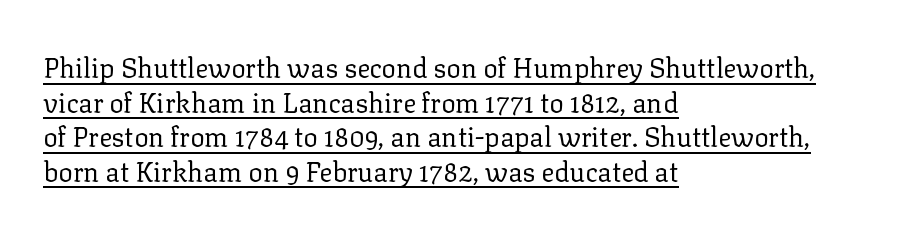
{"italic": "no", "bold": "no", "underline": "yes", "align": "left", "line_spacing": "normal", "line_spacing_ratio": 1.28, "letter_spacing": "normal", "letter_spacing_em": 0.0, "glyph_px": 27}
